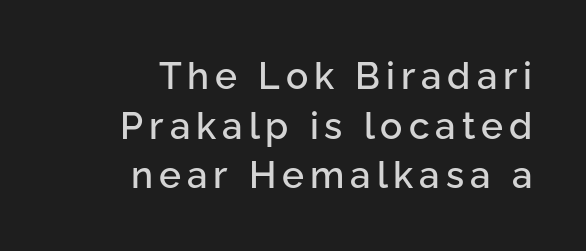
{"serif": "no", "italic": "no", "width": "normal", "stroke_contrast": "low", "x_height": "medium", "monospaced": "no", "underline": "no", "align": "right", "line_spacing": "normal", "line_spacing_ratio": 1.34, "glyph_px": 37}
